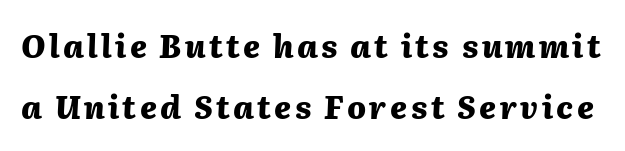
The image shows 31 px heavy type, italic (leaning right); set loose line spacing (1.98x), not underlined; medium stroke contrast and a medium x-height.
